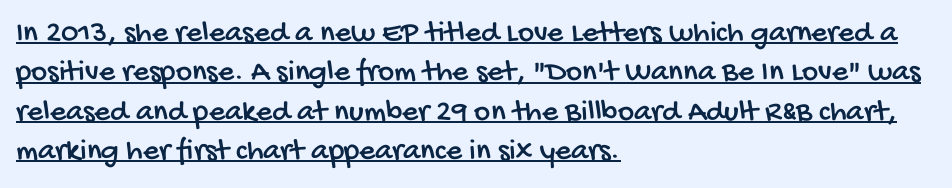
The image shows 31 px condensed sans-serif type; set left-aligned, normal line spacing (1.27x), normal letter spacing, underlined; low stroke contrast and a large x-height.
